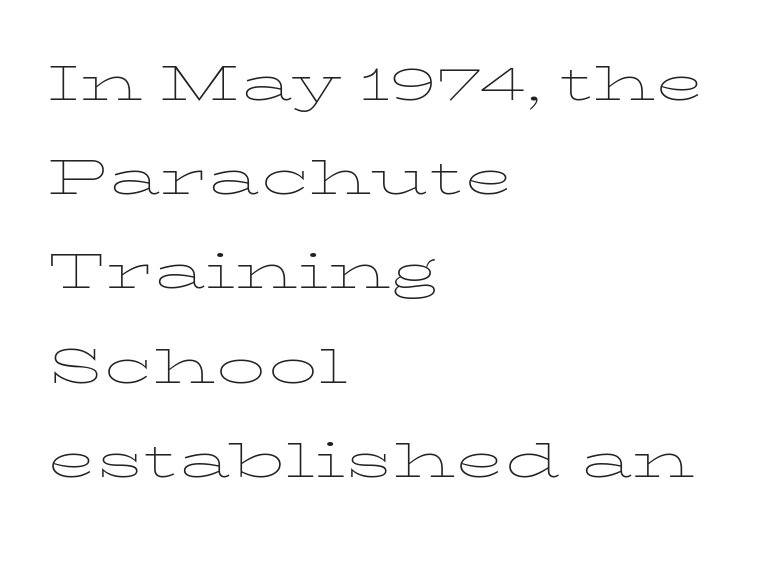
Q: Is the text bold? A: No.
Q: Is the text italic (slanted)? A: No, it is upright.
Q: Is the text underlined? A: No.
Q: How is the paragraph aligned? A: Left-aligned.
Q: Is the spacing between letters normal or unusually wide? A: Normal.
Q: Is the spacing between lines tight, normal or loose? A: Normal.
Q: Width (condensed, normal, or wide)? A: Wide.
Q: Stroke contrast? A: Low.
Q: x-height? A: Medium.
Q: Monospaced? A: No.
